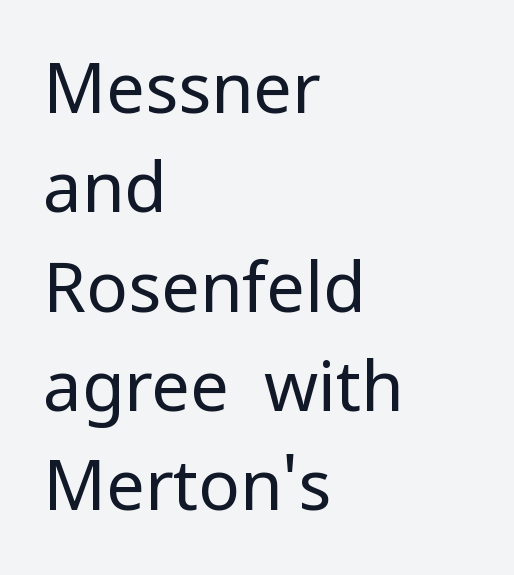
The image shows 69 px regular-weight sans-serif type, upright; set left-aligned, normal line spacing (1.44x), normal letter spacing, not underlined; low stroke contrast and a medium x-height.
